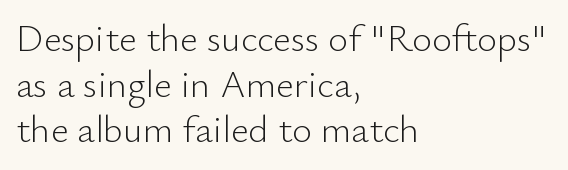
The image shows 38 px light sans-serif type, upright; set left-aligned, line spacing 1.2x, normal letter spacing, not underlined; low stroke contrast and a small x-height.
